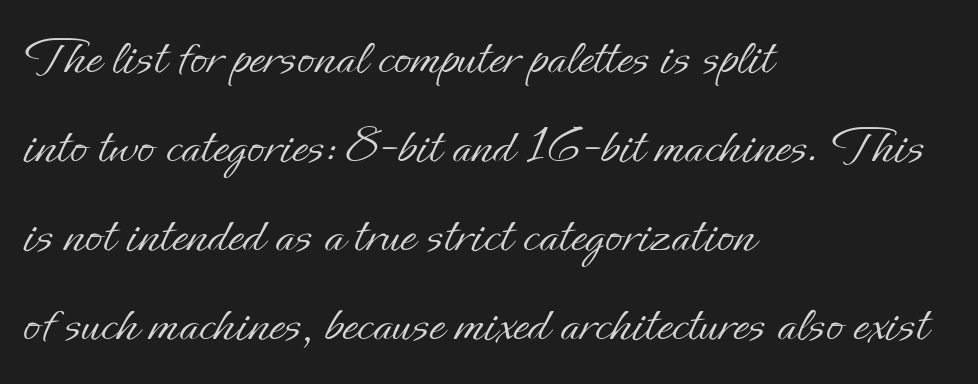
The image shows 56 px light type; set left-aligned, normal line spacing (1.59x), normal letter spacing, not underlined; low stroke contrast and a small x-height.
